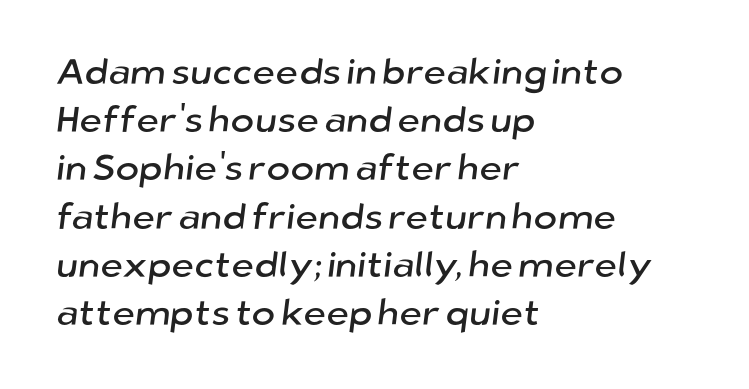
Q: Is the typeface a serif or a sans-serif typeface? A: Sans-serif.
Q: Is the text underlined? A: No.
Q: How is the paragraph aligned? A: Left-aligned.
Q: Is the spacing between letters normal or unusually wide? A: Normal.
Q: Is the spacing between lines tight, normal or loose? A: Normal.
Q: Width (condensed, normal, or wide)? A: Normal.
Q: Stroke contrast? A: Low.
Q: x-height? A: Medium.
Q: Monospaced? A: No.
